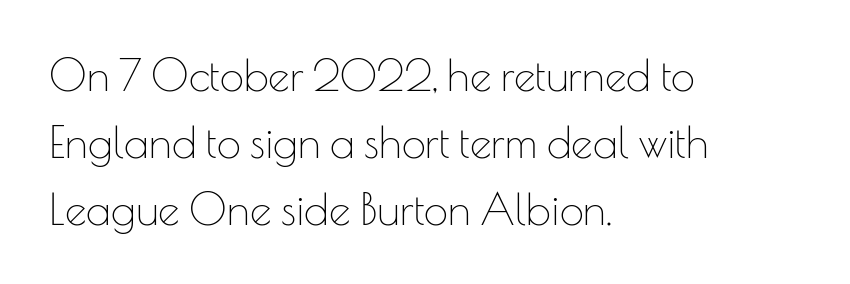
Q: Is the text bold? A: No.
Q: Is the text italic (slanted)? A: No, it is upright.
Q: Is the typeface a serif or a sans-serif typeface? A: Sans-serif.
Q: Is the text underlined? A: No.
Q: How is the paragraph aligned? A: Left-aligned.
Q: Is the spacing between letters normal or unusually wide? A: Normal.
Q: Is the spacing between lines tight, normal or loose? A: Normal.
Q: Width (condensed, normal, or wide)? A: Normal.
Q: Stroke contrast? A: Low.
Q: x-height? A: Small.
Q: Monospaced? A: No.
